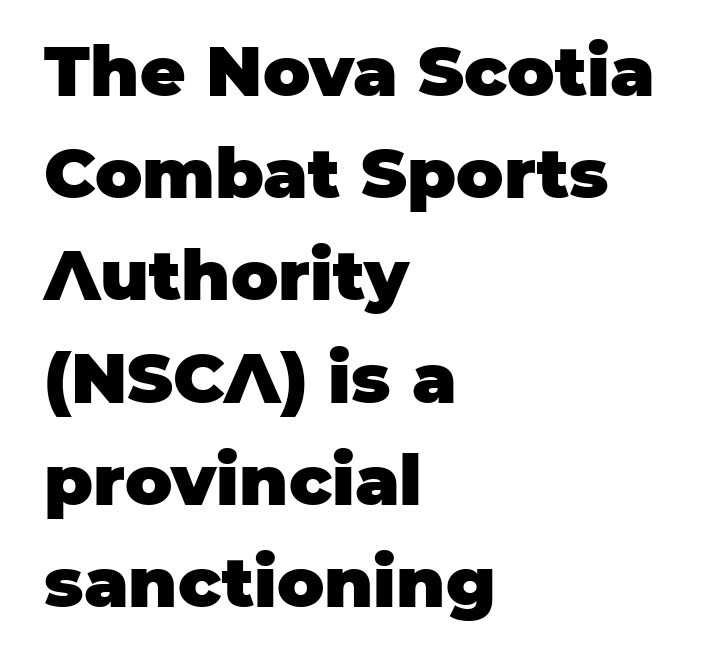
The font family rendered here belongs to the sans-serif group. These lines are rendered in a variable-pitch font. The rag falls on the right side of this text block. The space beneath each line is pristine and unruled. Regarding leading, the lines here are spaced in the standard way.
